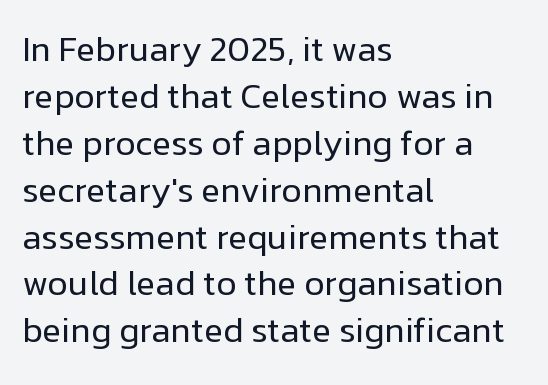
The image shows 35 px regular-weight sans-serif type, upright; set left-aligned, normal line spacing (1.34x), normal letter spacing, not underlined; low stroke contrast and a medium x-height.
